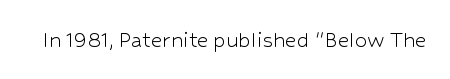
The rendering keeps characters at their native spacing. The font sits on the lighter half of the weight spectrum, regular included. Quick note: underline off. Is there any slant? The stems are plumb.
